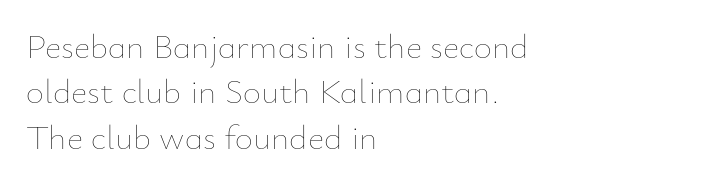
Q: Is the text bold? A: No.
Q: Is the text italic (slanted)? A: No, it is upright.
Q: Is the text underlined? A: No.
Q: How is the paragraph aligned? A: Left-aligned.
Q: Is the spacing between letters normal or unusually wide? A: Normal.
Q: Is the spacing between lines tight, normal or loose? A: Normal.
Q: Width (condensed, normal, or wide)? A: Normal.
Q: Stroke contrast? A: Low.
Q: x-height? A: Small.
Q: Monospaced? A: No.
